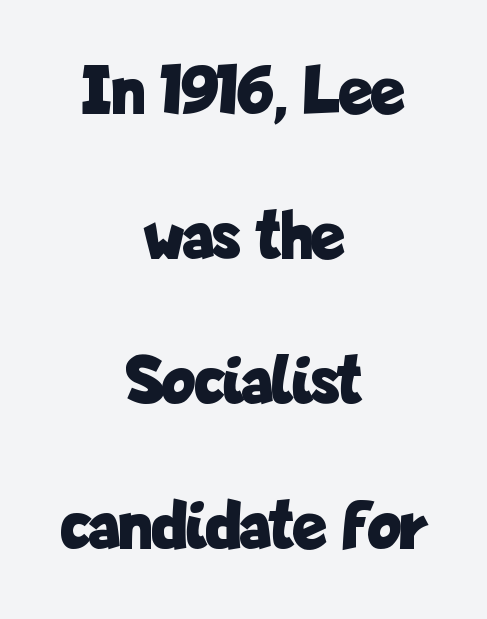
Characters remain perfectly vertical along every line. The designer dialed line spacing up above the default. Nope, no serifs anywhere on these letters. Neither beginnings nor endings align; midpoints do. The space beneath each line is pristine and unruled. These lines keep a tight, regular rhythm from letter to letter.
